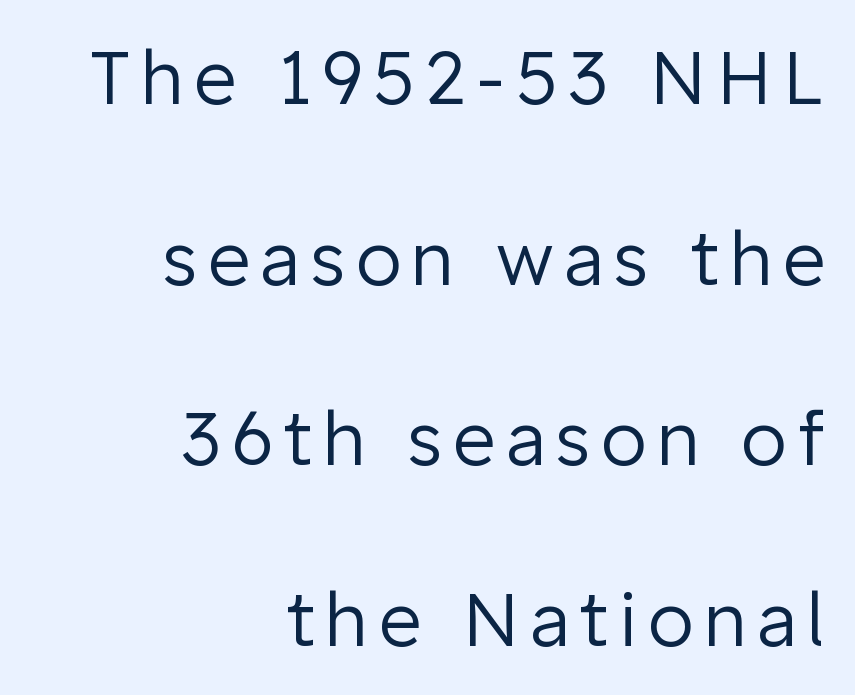
{"serif": "no", "italic": "no", "bold": "no", "weight": "regular", "width": "normal", "stroke_contrast": "low", "x_height": "medium", "monospaced": "no", "underline": "no", "align": "right", "line_spacing": "loose", "line_spacing_ratio": 2.44, "glyph_px": 74}
